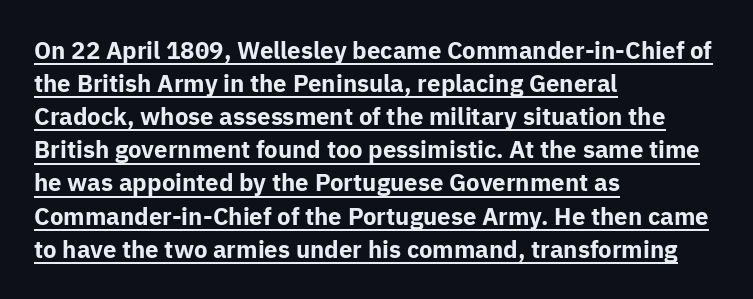
{"italic": "no", "bold": "yes", "underline": "yes", "align": "left", "line_spacing": "normal", "line_spacing_ratio": 1.38, "letter_spacing": "normal", "letter_spacing_em": 0.0, "glyph_px": 24}
